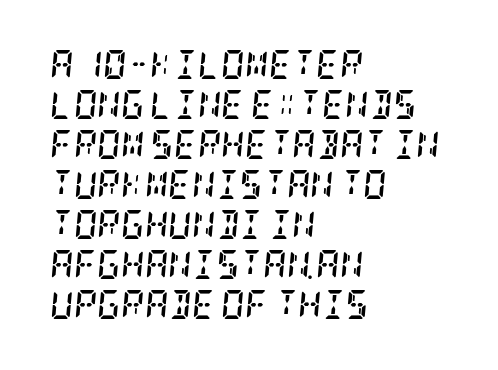
The image shows 29 px semibold, condensed serif type, italic (leaning right); set left-aligned, normal line spacing (1.38x), normal letter spacing, not underlined; low stroke contrast and a large x-height.
